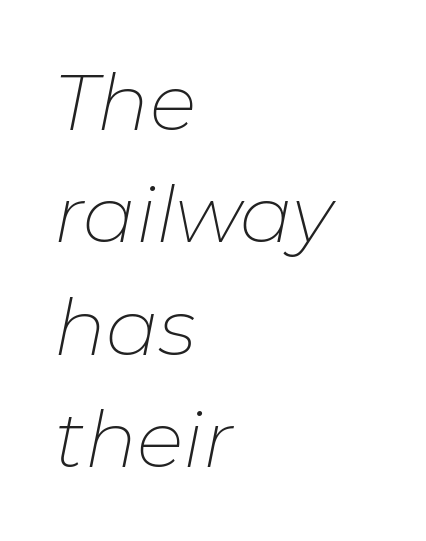
{"italic": "yes", "lean": "right", "slant_degrees": 11, "bold": "no", "weight": "thin", "width": "normal", "stroke_contrast": "low", "x_height": "medium", "monospaced": "no", "underline": "no", "align": "left", "line_spacing": "normal", "line_spacing_ratio": 1.44, "letter_spacing": "normal", "letter_spacing_em": 0.0, "glyph_px": 78}
